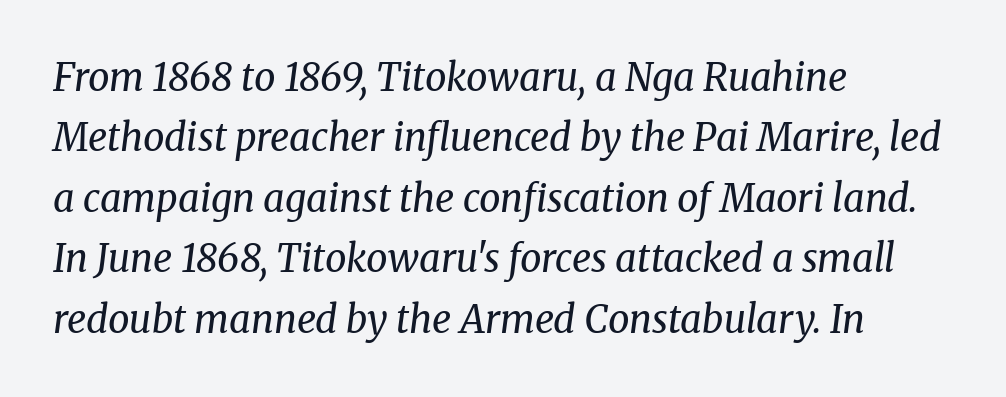
Is the block centered? No — it sits flush against the left margin. Character widths vary here, with narrow letters taking less room than wide ones. Look at the tracking — it's just the regular setting, nothing added. Bold? No — there's no thickening of the strokes. Regarding leading, the lines here are spaced in the standard way.
